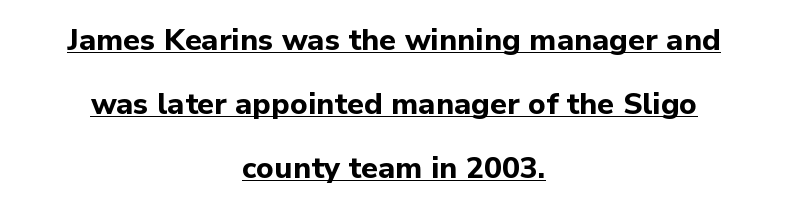
Its strokes are broad and dark, the hallmark of bold type. Short and long lines alike share a common midpoint. Interline gaps are noticeably wide in this sample. Tall strokes in this sample are plumb rather than angled. Has an underline been added? It has.
